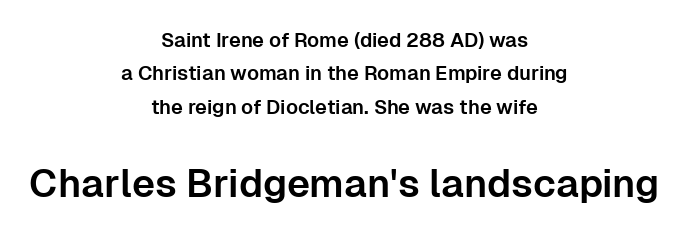
{"serif": "no", "italic": "no", "width": "normal", "stroke_contrast": "low", "x_height": "medium", "monospaced": "no", "underline": "no", "align": "center", "line_spacing": "normal", "line_spacing_ratio": 1.67, "letter_spacing": "normal", "letter_spacing_em": 0.0, "larger_block": "second", "size_ratio": 1.95, "glyph_px": 39}
